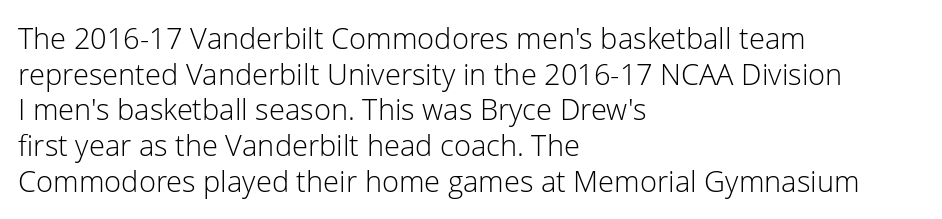
Q: Is the text bold? A: No.
Q: Is the text italic (slanted)? A: No, it is upright.
Q: Is the typeface a serif or a sans-serif typeface? A: Sans-serif.
Q: Is the text underlined? A: No.
Q: How is the paragraph aligned? A: Left-aligned.
Q: Is the spacing between letters normal or unusually wide? A: Normal.
Q: Width (condensed, normal, or wide)? A: Normal.
Q: Stroke contrast? A: Low.
Q: x-height? A: Medium.
Q: Monospaced? A: No.
